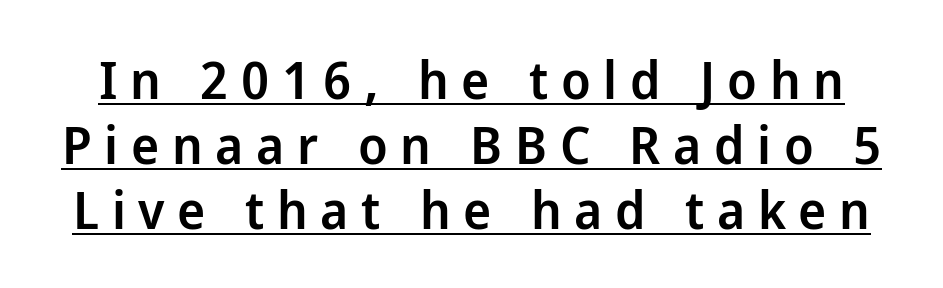
Q: Is the text bold? A: Semi-bold.
Q: Is the text italic (slanted)? A: No, it is upright.
Q: Is the typeface a serif or a sans-serif typeface? A: Sans-serif.
Q: Is the text underlined? A: Yes.
Q: Is the spacing between letters normal or unusually wide? A: Unusually wide.
Q: Width (condensed, normal, or wide)? A: Normal.
Q: Stroke contrast? A: Low.
Q: x-height? A: Medium.
Q: Monospaced? A: No.
